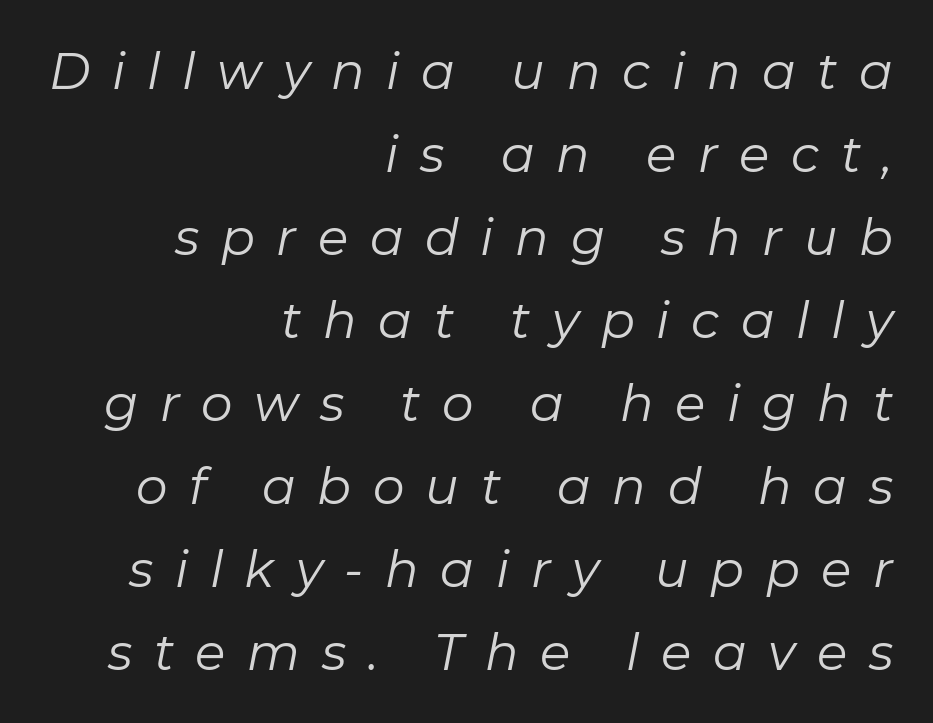
The image shows 50 px regular-weight type, italic (leaning right); set right-aligned, normal line spacing (1.66x), unusually wide letter spacing (+0.43 em), not underlined; low stroke contrast and a medium x-height.
